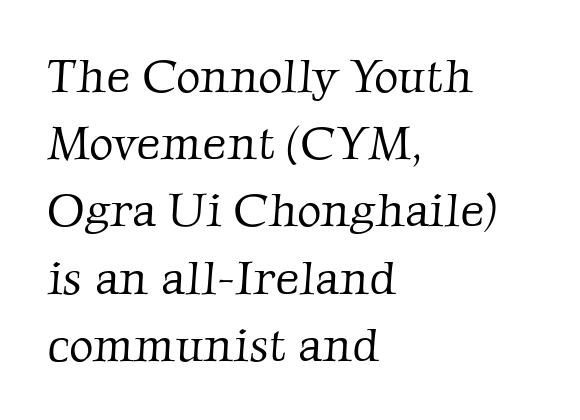
The image shows 47 px light serif type; set left-aligned, normal line spacing (1.43x), normal letter spacing, not underlined; low stroke contrast and a medium x-height.
